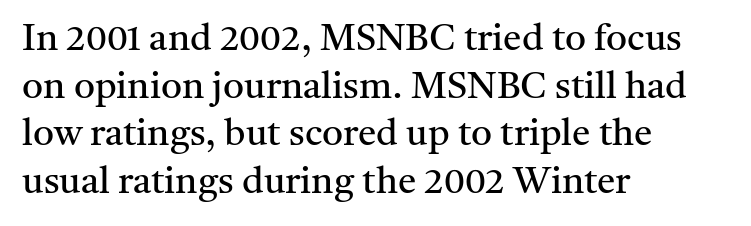
Q: Is the text bold? A: No.
Q: Is the text italic (slanted)? A: No, it is upright.
Q: Is the typeface a serif or a sans-serif typeface? A: Serif.
Q: Is the text underlined? A: No.
Q: How is the paragraph aligned? A: Left-aligned.
Q: Is the spacing between letters normal or unusually wide? A: Normal.
Q: Is the spacing between lines tight, normal or loose? A: Normal.
Q: Width (condensed, normal, or wide)? A: Normal.
Q: Stroke contrast? A: Medium.
Q: x-height? A: Medium.
Q: Monospaced? A: No.
